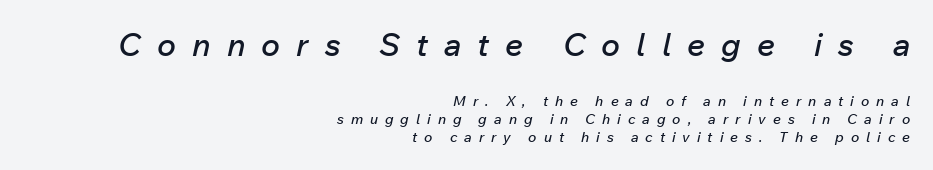
Q: Is the text italic (slanted)? A: Yes, it leans right by about 12 degrees.
Q: Is the text underlined? A: No.
Q: How is the paragraph aligned? A: Right-aligned.
Q: Is the spacing between letters normal or unusually wide? A: Unusually wide.
Q: Is the spacing between lines tight, normal or loose? A: Normal.
Q: Which block of text is set in a larger size, the first (top) or the second (bottom)? A: The first (top) one.
Q: Width (condensed, normal, or wide)? A: Normal.
Q: Stroke contrast? A: Low.
Q: x-height? A: Medium.
Q: Monospaced? A: No.
